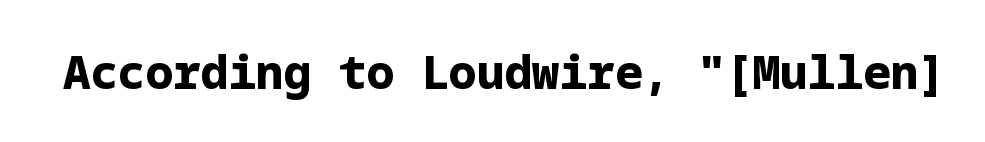
The image shows 46 px bold sans-serif type, upright; set normal letter spacing, not underlined; low stroke contrast and a medium x-height.
